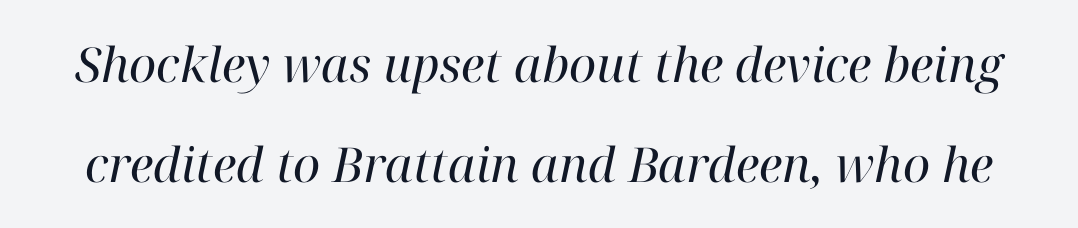
{"serif": "yes", "italic": "yes", "lean": "right", "slant_degrees": 12, "bold": "no", "weight": "regular", "width": "normal", "stroke_contrast": "high", "x_height": "medium", "monospaced": "no", "underline": "no", "line_spacing": "loose", "line_spacing_ratio": 2.09, "letter_spacing": "normal", "letter_spacing_em": 0.0, "glyph_px": 48}
